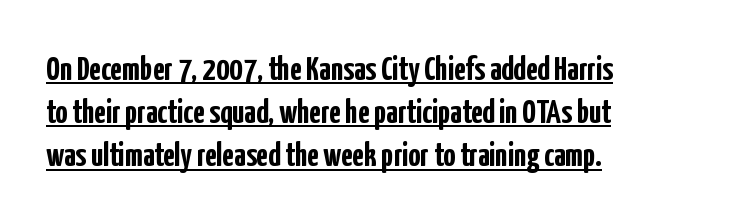
Regular leading. A typesetter would mark this as roman, not italic. Teacher's note: observe the even left margin — that is flush-left alignment. The passage shown is emphatically bold.
